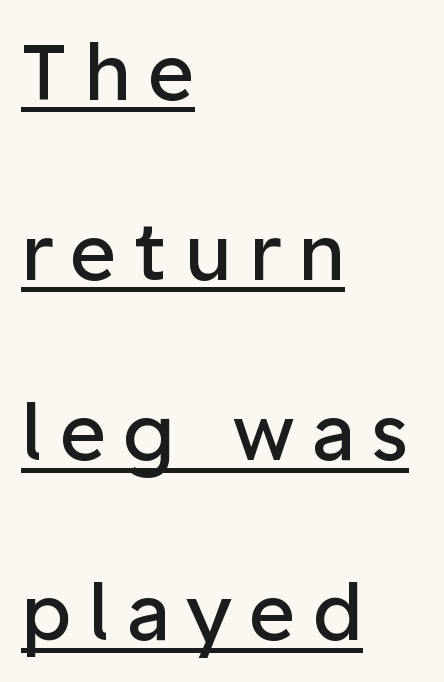
Q: Is the text bold? A: No.
Q: Is the text italic (slanted)? A: No, it is upright.
Q: Is the typeface a serif or a sans-serif typeface? A: Sans-serif.
Q: Is the text underlined? A: Yes.
Q: How is the paragraph aligned? A: Left-aligned.
Q: Is the spacing between letters normal or unusually wide? A: Unusually wide.
Q: Is the spacing between lines tight, normal or loose? A: Loose.
Q: Width (condensed, normal, or wide)? A: Normal.
Q: Stroke contrast? A: Low.
Q: x-height? A: Medium.
Q: Monospaced? A: No.
